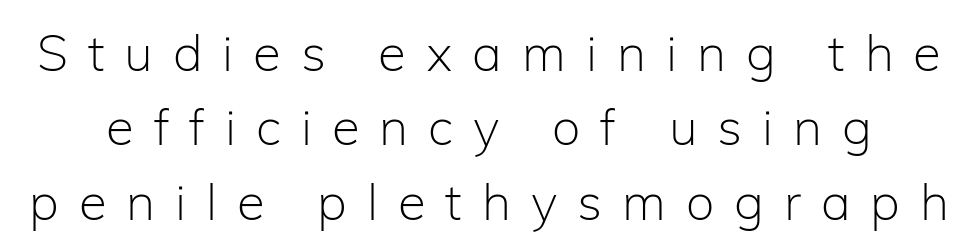
The image shows 51 px light sans-serif type, upright; set normal line spacing (1.46x), unusually wide letter spacing (+0.39 em), not underlined; low stroke contrast and a medium x-height.
